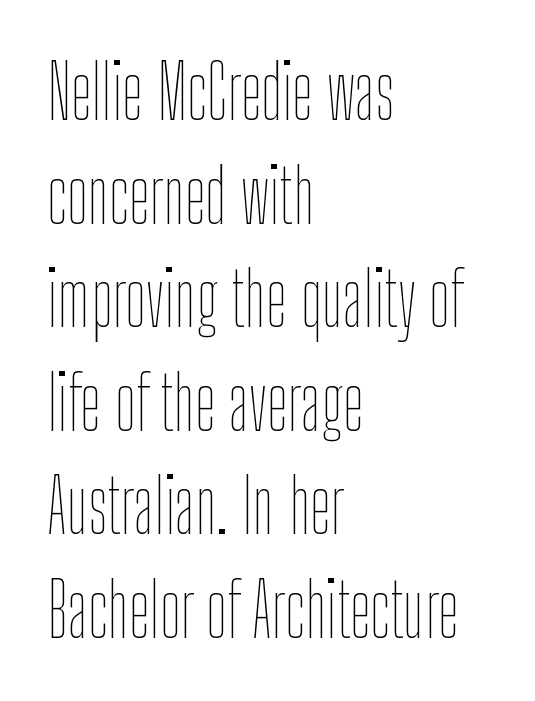
The image shows 74 px thin, condensed type, upright; set left-aligned, normal line spacing (1.4x), normal letter spacing, not underlined; low stroke contrast and a medium x-height.
